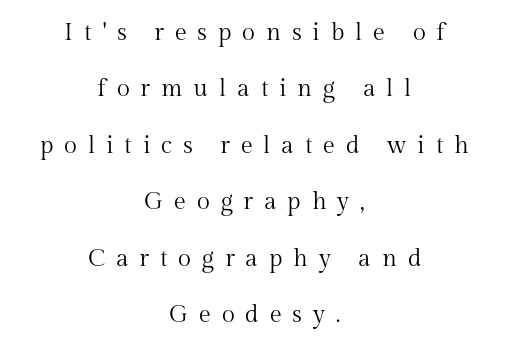
Italic? Not at all — the glyphs are vertical. The type is letterspaced generously, with wide tracking. Successive baselines arrive slowly, with a big drop between each. Honestly, there is no underline to notice here at all. The text block is weighted toward neither margin, spreading evenly from the middle.
